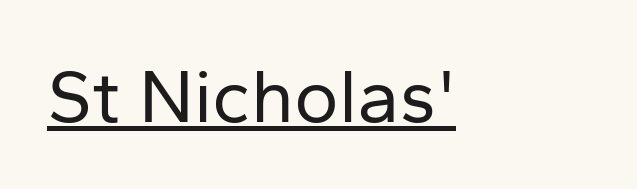
{"serif": "no", "italic": "no", "bold": "no", "weight": "regular", "width": "normal", "stroke_contrast": "low", "x_height": "medium", "monospaced": "no", "underline": "yes", "letter_spacing": "normal", "letter_spacing_em": 0.0, "glyph_px": 76}
